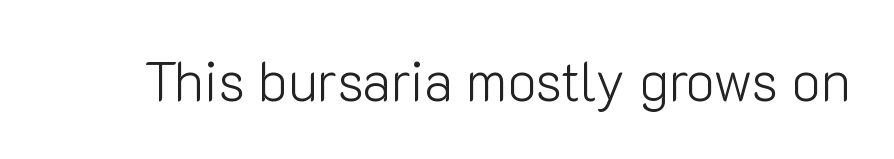
{"serif": "no", "italic": "no", "bold": "no", "weight": "light", "width": "normal", "stroke_contrast": "low", "x_height": "medium", "monospaced": "no", "underline": "no", "letter_spacing": "normal", "letter_spacing_em": 0.0, "glyph_px": 54}
